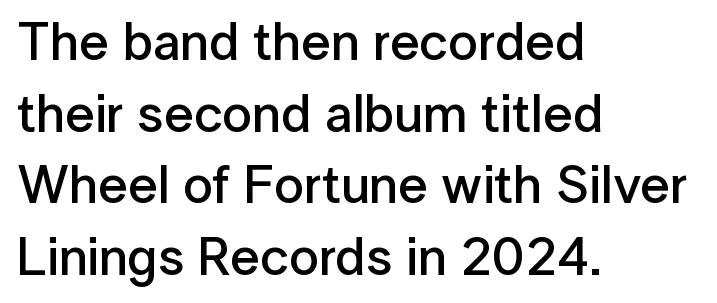
The image shows 53 px semibold sans-serif type, upright; set left-aligned, normal line spacing (1.35x), normal letter spacing, not underlined; low stroke contrast and a medium x-height.
